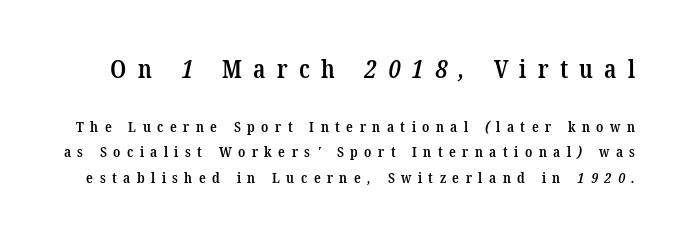
The block sitting higher on the canvas is the one with enlarged characters. Typographic density is moderately raised because the face is semibold. Between one letter and the next there's a generous, obvious gap. The leading is moderate, giving the passage an even texture.
